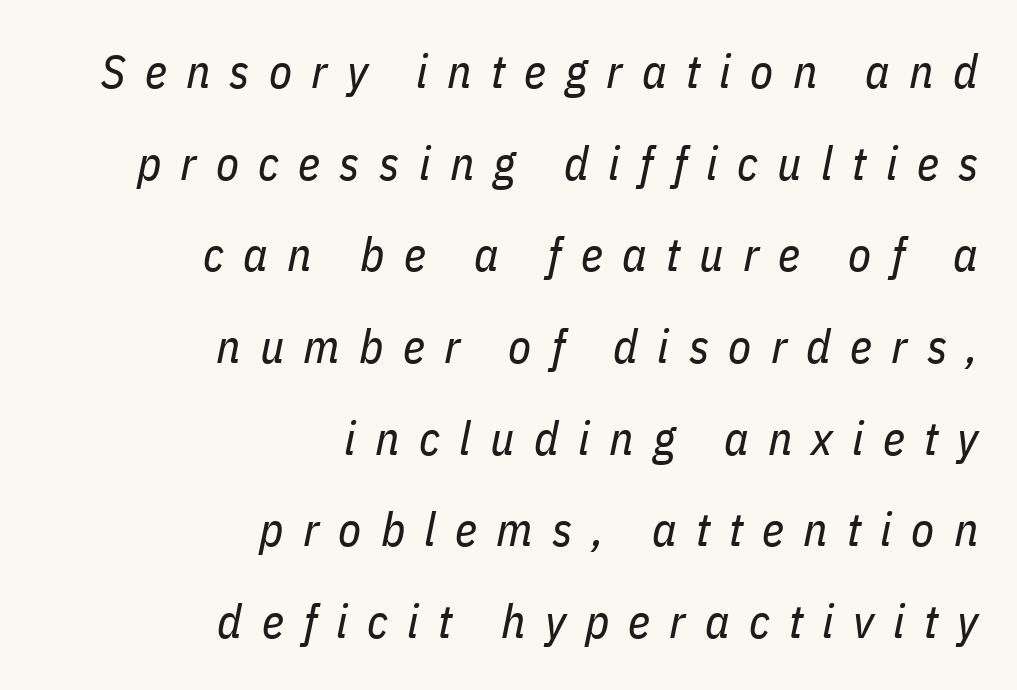
The line texture is sparse and dotted thanks to wide tracking. Varying glyph widths throughout — classic text-font behaviour. No chunkiness to these letters — they're not bold. Tall strokes in this sample are angled rather than plumb.
